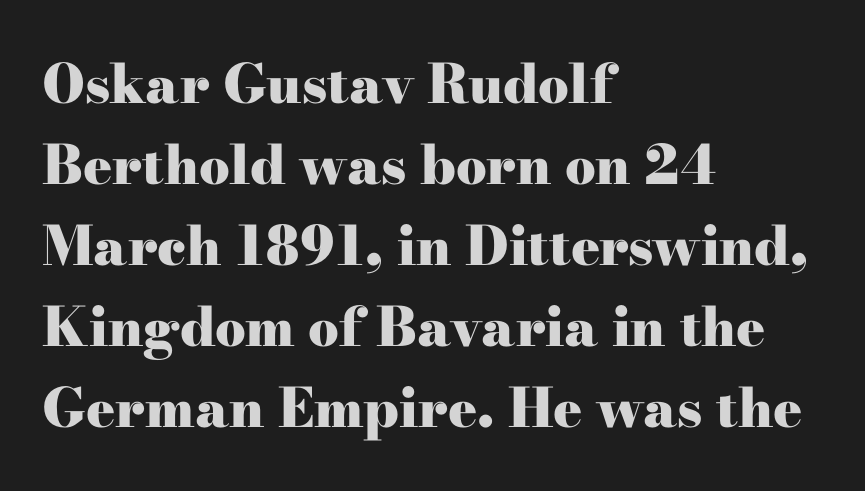
{"serif": "yes", "italic": "no", "bold": "yes", "weight": "heavy", "width": "wide", "stroke_contrast": "high", "x_height": "small", "monospaced": "no", "underline": "no", "align": "left", "line_spacing": "normal", "line_spacing_ratio": 1.5, "letter_spacing": "normal", "letter_spacing_em": 0.0, "glyph_px": 54}
